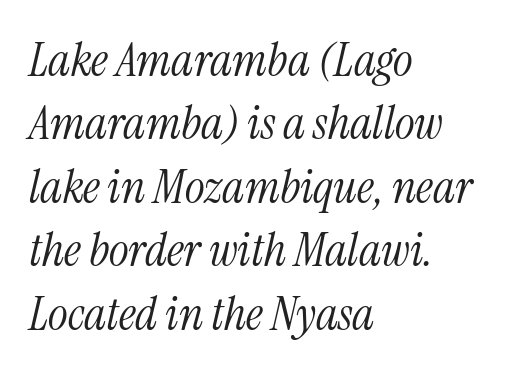
The text was rendered using a seriffed face with decorative stroke endings. The letters advance in unequal steps, a hallmark of proportional type. Italic? Definitely — the glyphs are oblique. A student would call this left alignment; a typographer would say flush left, rag right.
